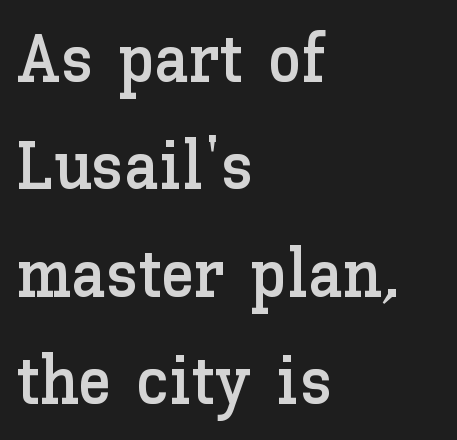
The image shows 68 px text type, upright; set left-aligned, normal line spacing (1.58x), normal letter spacing, not underlined; low stroke contrast and a medium x-height.
